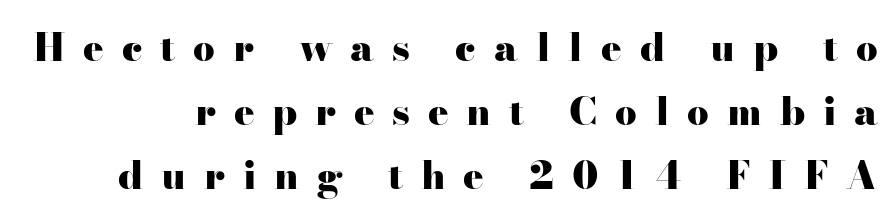
{"serif": "yes", "italic": "no", "bold": "yes", "weight": "heavy", "width": "wide", "stroke_contrast": "high", "x_height": "small", "monospaced": "no", "underline": "no", "line_spacing": "normal", "line_spacing_ratio": 1.69, "letter_spacing": "wide", "letter_spacing_em": 0.47, "glyph_px": 38}
